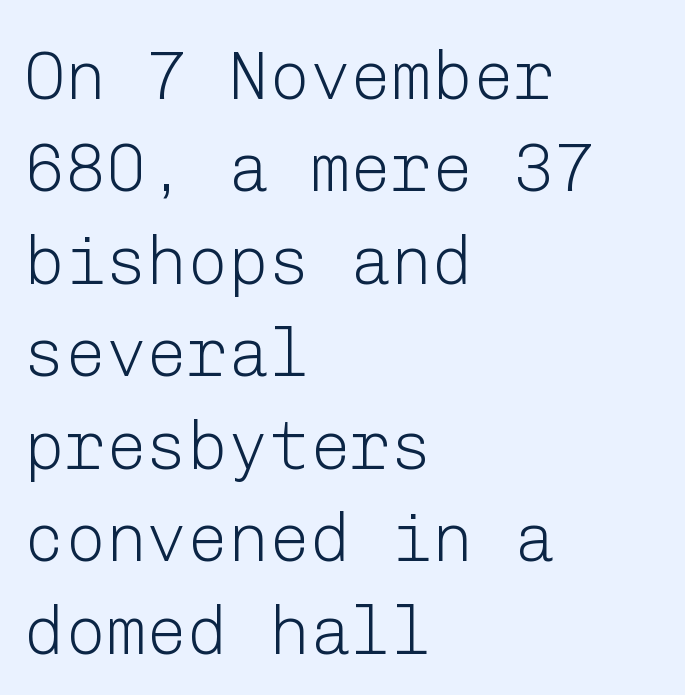
Q: Is the text bold? A: No.
Q: Is the text italic (slanted)? A: No, it is upright.
Q: Is the typeface a serif or a sans-serif typeface? A: Sans-serif.
Q: Is the text underlined? A: No.
Q: How is the paragraph aligned? A: Left-aligned.
Q: Is the spacing between letters normal or unusually wide? A: Normal.
Q: Is the spacing between lines tight, normal or loose? A: Normal.
Q: Width (condensed, normal, or wide)? A: Normal.
Q: Stroke contrast? A: Low.
Q: x-height? A: Medium.
